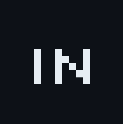
Each row of text sits above clean, open space. If you drew a line through each stem, it would be perfectly vertical. Do the characters align in a grid? No, the font is proportional. What stands out about the letter spacing? Nothing — it is the standard amount. Examine the stroke ends and you'll find no serifs.
